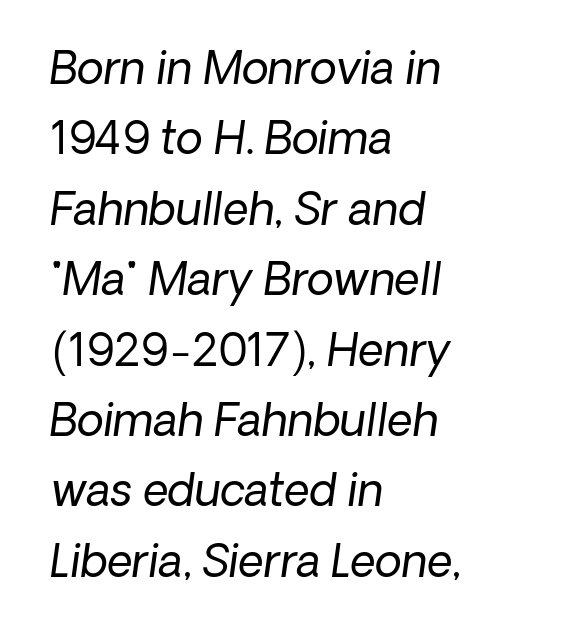
{"italic": "yes", "lean": "right", "slant_degrees": 8, "bold": "no", "weight": "regular", "width": "normal", "stroke_contrast": "low", "x_height": "medium", "monospaced": "no", "underline": "no", "align": "left", "line_spacing": "normal", "line_spacing_ratio": 1.6, "letter_spacing": "normal", "letter_spacing_em": 0.0, "glyph_px": 44}
